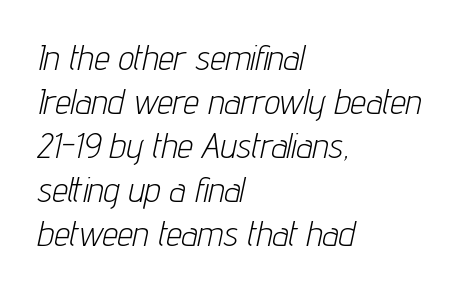
Q: Is the text bold? A: No.
Q: Is the text italic (slanted)? A: Yes, it leans right by about 12 degrees.
Q: Is the text underlined? A: No.
Q: How is the paragraph aligned? A: Left-aligned.
Q: Is the spacing between letters normal or unusually wide? A: Normal.
Q: Is the spacing between lines tight, normal or loose? A: Normal.
Q: Width (condensed, normal, or wide)? A: Condensed.
Q: Stroke contrast? A: Low.
Q: x-height? A: Medium.
Q: Monospaced? A: No.
